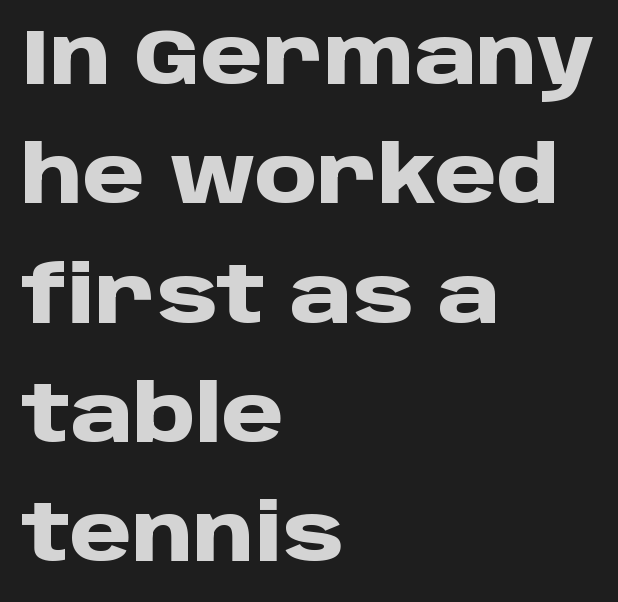
The image shows 79 px heavy sans-serif type, upright; set left-aligned, normal line spacing (1.51x), normal letter spacing, not underlined; low stroke contrast and a large x-height.
